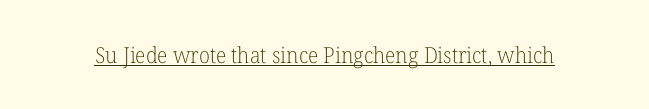
{"italic": "no", "bold": "no", "underline": "yes", "letter_spacing": "normal", "letter_spacing_em": 0.0, "glyph_px": 22}
